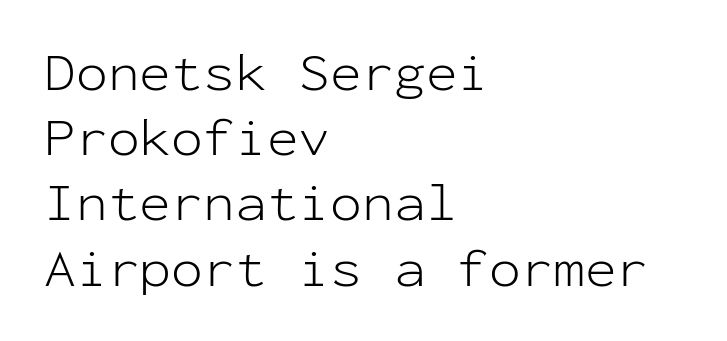
The image shows 53 px light sans-serif type, upright, monospaced; set left-aligned, line spacing 1.23x, normal letter spacing, not underlined; low stroke contrast and a medium x-height.
